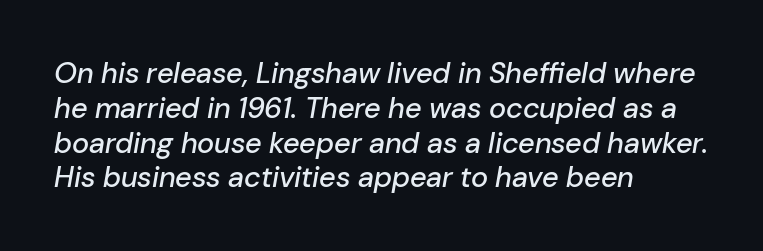
Q: Is the text italic (slanted)? A: Yes, it leans right by about 10 degrees.
Q: Is the text underlined? A: No.
Q: How is the paragraph aligned? A: Left-aligned.
Q: Is the spacing between letters normal or unusually wide? A: Normal.
Q: Width (condensed, normal, or wide)? A: Normal.
Q: Stroke contrast? A: Low.
Q: x-height? A: Medium.
Q: Monospaced? A: No.
